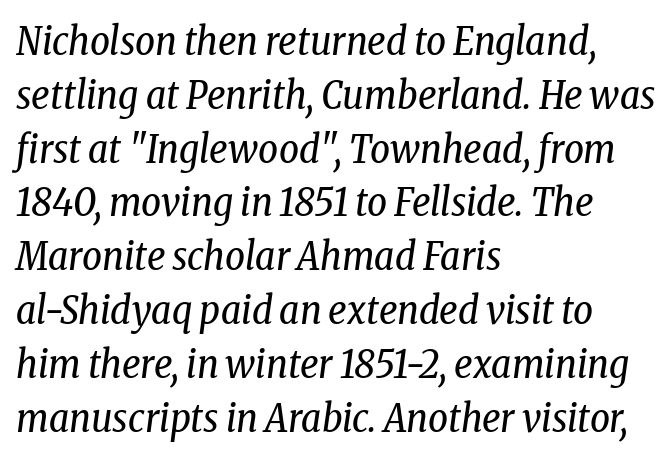
The image shows 39 px regular-weight, condensed serif type, italic (leaning right); set left-aligned, normal line spacing (1.38x), normal letter spacing, not underlined; low stroke contrast and a medium x-height.
